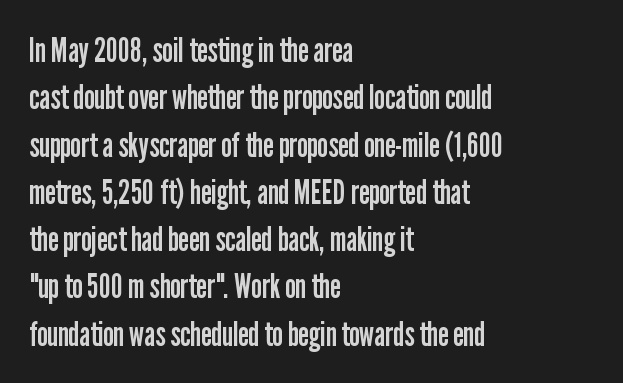
Spacing verdict: proportional, widths tailored to each character. Nobody touched the tracking dial on this one. Anything drawn beneath the words? Only blank space. The characters display no serif detailing; their extremities are plain.
